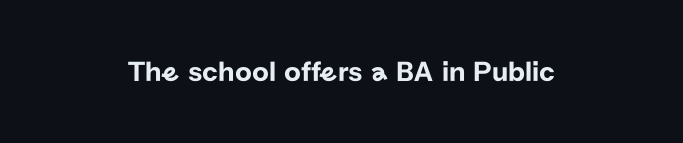
Q: Is the text italic (slanted)? A: No, it is upright.
Q: Is the typeface a serif or a sans-serif typeface? A: Sans-serif.
Q: Is the text underlined? A: No.
Q: How is the paragraph aligned? A: Centered.
Q: Is the spacing between letters normal or unusually wide? A: Normal.
Q: Width (condensed, normal, or wide)? A: Normal.
Q: Stroke contrast? A: Low.
Q: x-height? A: Medium.
Q: Monospaced? A: No.
